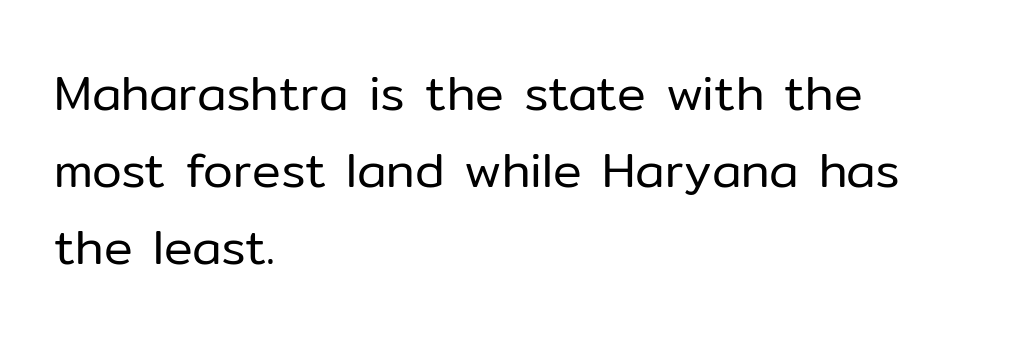
{"serif": "no", "italic": "no", "bold": "no", "weight": "regular", "width": "normal", "stroke_contrast": "low", "x_height": "medium", "monospaced": "no", "underline": "no", "align": "left", "line_spacing": "normal", "line_spacing_ratio": 1.6, "letter_spacing": "normal", "letter_spacing_em": 0.0, "glyph_px": 48}
